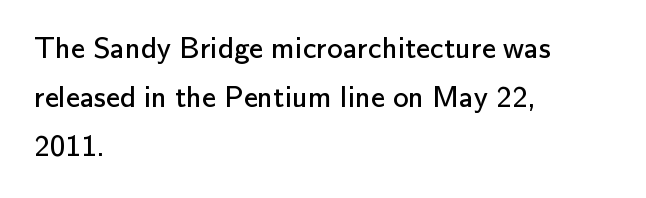
The image shows 31 px regular-weight sans-serif type, upright; set left-aligned, normal line spacing (1.58x), normal letter spacing, not underlined; low stroke contrast and a small x-height.
